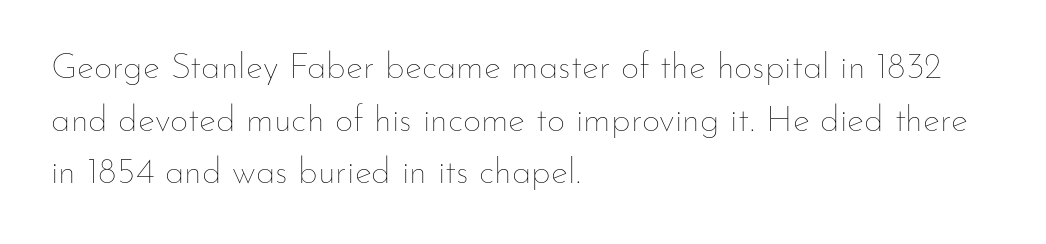
Caption: standard tracking, unaltered. Notice how the passage keeps a crisp vertical edge on the left only. The passage shown is typed in a proportional face where columns would drift. A clean baseline with only descenders dipping below it.
